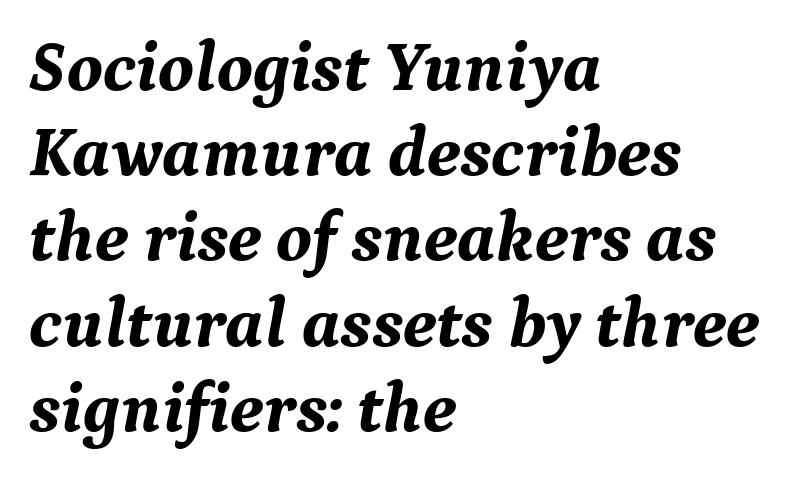
The image shows 71 px bold serif type, italic (leaning right); set left-aligned, line spacing 1.2x, normal letter spacing, not underlined; medium stroke contrast and a medium x-height.
